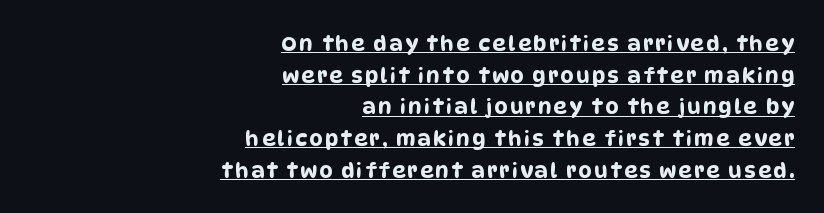
The image shows 21 px text type; set right-aligned, normal line spacing (1.51x), underlined.
